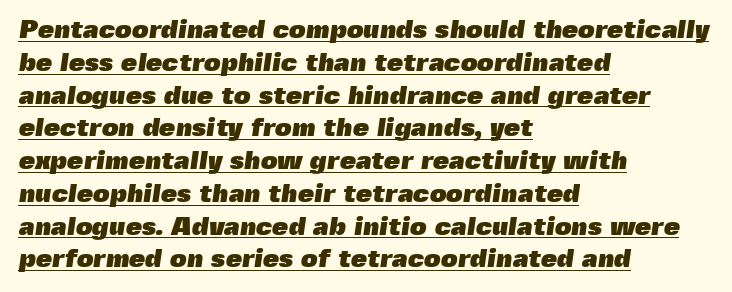
The image shows 26 px bold type; set left-aligned, normal line spacing (1.26x), normal letter spacing, underlined.
